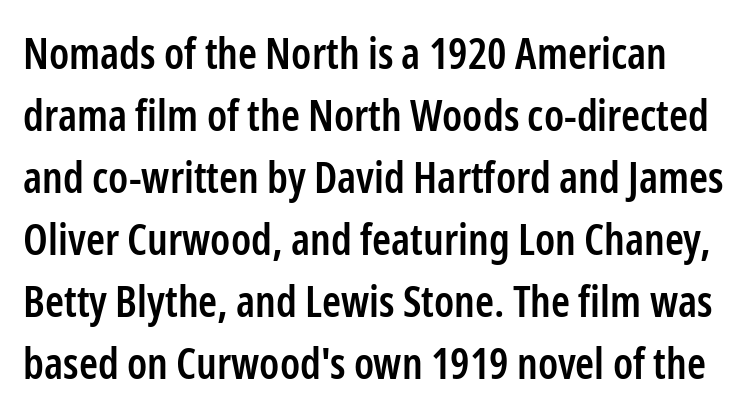
Evenly set lines give the paragraph a standard silhouette. The string is rendered with underlining switched off. A typesetter would call this zero additional tracking. The rendering uses a semibold face; strokes are thickened but not to full bold.
